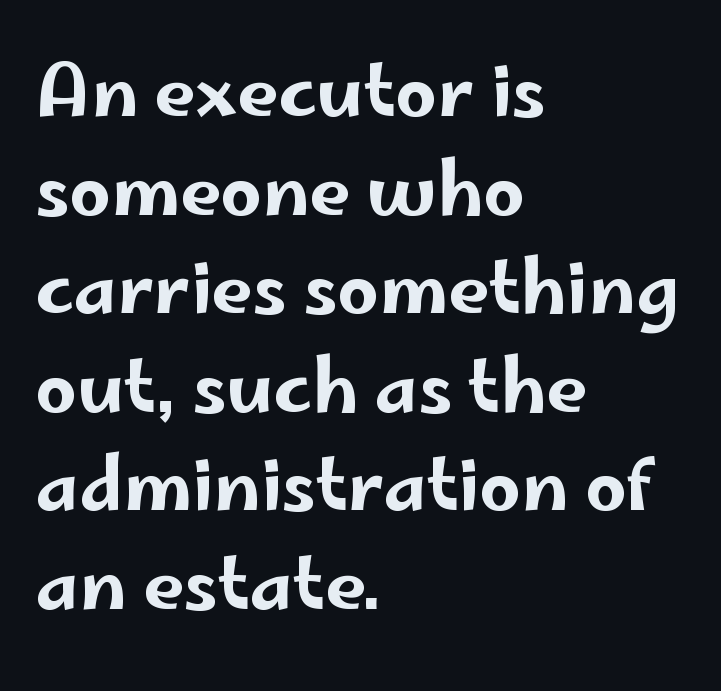
{"serif": "no", "italic": "no", "width": "wide", "stroke_contrast": "low", "x_height": "small", "monospaced": "no", "underline": "no", "align": "left", "line_spacing": "normal", "line_spacing_ratio": 1.35, "letter_spacing": "normal", "letter_spacing_em": 0.0, "glyph_px": 73}
